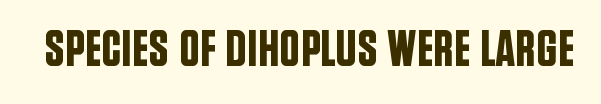
Default kerning and tracking; the words read as compact shapes. Regarding serifs, this sample does without them. Proportional: the letters do not fall into vertical columns. The baseline area is clear. Italic? Not at all — the glyphs are vertical.
